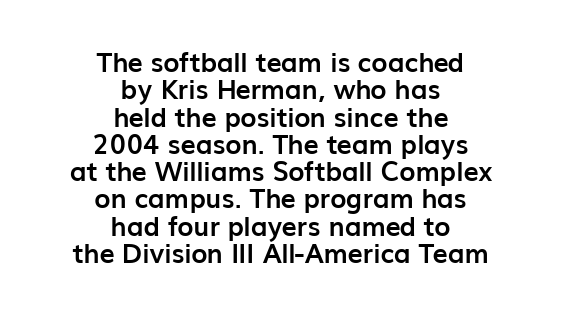
Q: Is the text bold? A: Yes.
Q: Is the text italic (slanted)? A: No, it is upright.
Q: Is the text underlined? A: No.
Q: How is the paragraph aligned? A: Centered.
Q: Is the spacing between letters normal or unusually wide? A: Normal.
Q: Is the spacing between lines tight, normal or loose? A: Tight.
